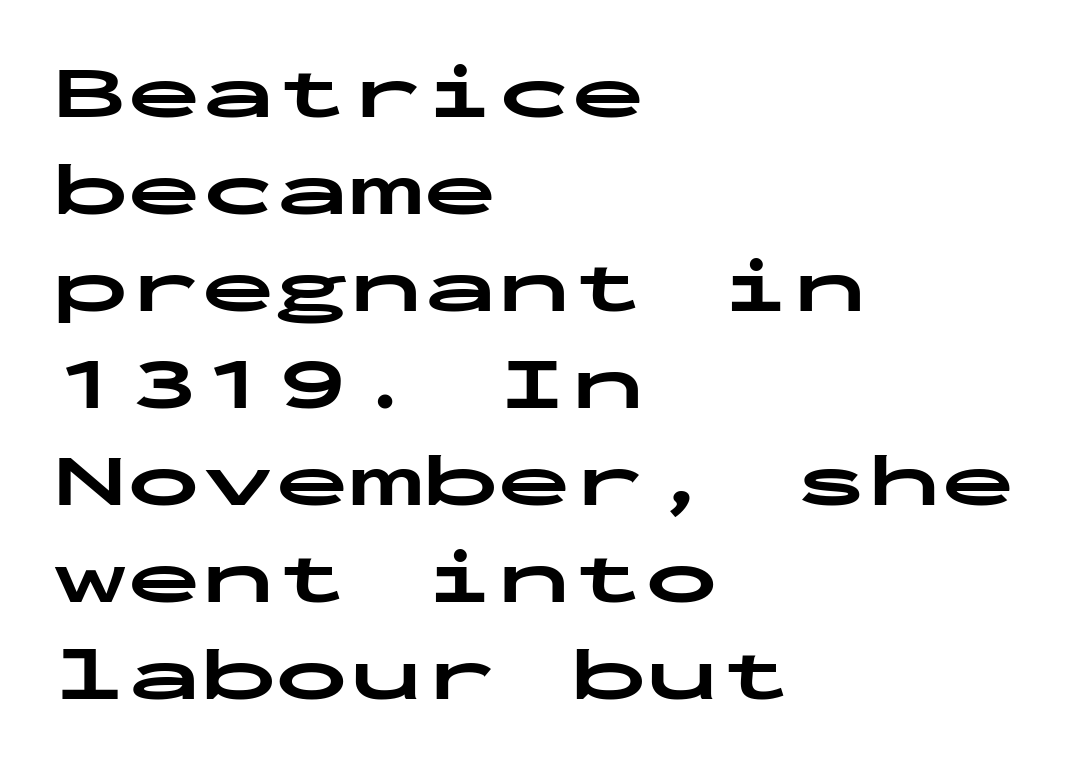
{"serif": "no", "italic": "no", "bold": "yes", "weight": "bold", "width": "wide", "stroke_contrast": "low", "x_height": "medium", "monospaced": "yes", "underline": "no", "align": "left", "line_spacing": "normal", "line_spacing_ratio": 1.31, "letter_spacing": "normal", "letter_spacing_em": 0.0, "glyph_px": 74}
